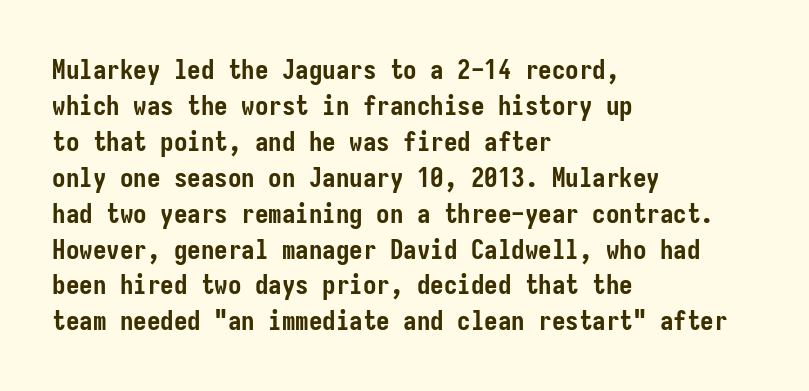
Q: Is the text bold? A: Yes.
Q: Is the text italic (slanted)? A: No, it is upright.
Q: Is the text underlined? A: No.
Q: How is the paragraph aligned? A: Left-aligned.
Q: Is the spacing between letters normal or unusually wide? A: Normal.
Q: Is the spacing between lines tight, normal or loose? A: Normal.
